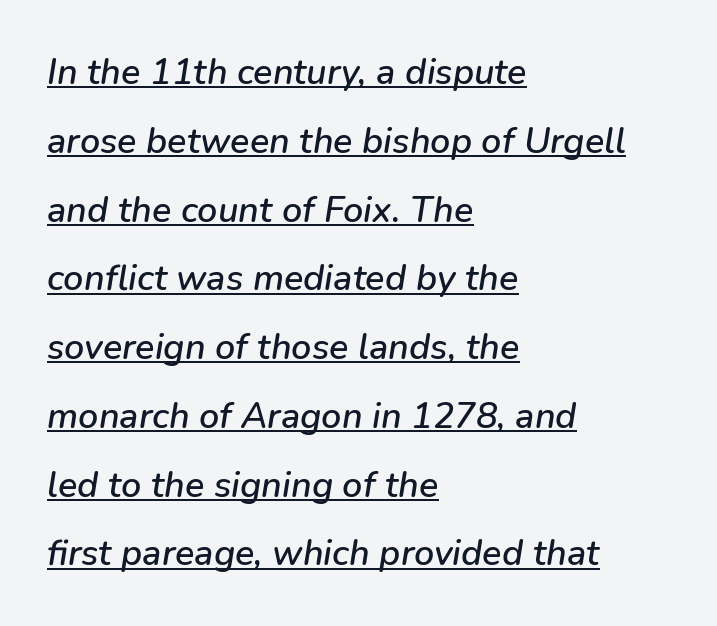
Q: Is the text italic (slanted)? A: Yes, it leans right by about 9 degrees.
Q: Is the text underlined? A: Yes.
Q: How is the paragraph aligned? A: Left-aligned.
Q: Is the spacing between letters normal or unusually wide? A: Normal.
Q: Is the spacing between lines tight, normal or loose? A: Loose.
Q: Width (condensed, normal, or wide)? A: Normal.
Q: Stroke contrast? A: Low.
Q: x-height? A: Medium.
Q: Monospaced? A: No.
